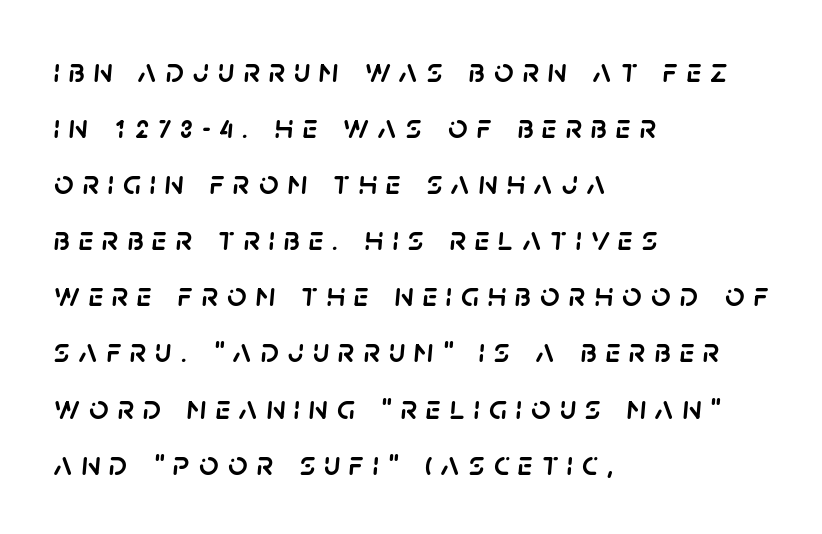
Q: Is the text italic (slanted)? A: Yes, it leans right by about 5 degrees.
Q: Is the text underlined? A: No.
Q: How is the paragraph aligned? A: Left-aligned.
Q: Is the spacing between letters normal or unusually wide? A: Unusually wide.
Q: Is the spacing between lines tight, normal or loose? A: Normal.
Q: Width (condensed, normal, or wide)? A: Normal.
Q: Stroke contrast? A: Low.
Q: x-height? A: Large.
Q: Monospaced? A: No.
